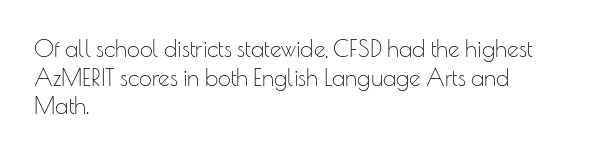
Q: Is the text bold? A: No.
Q: Is the text italic (slanted)? A: No, it is upright.
Q: Is the text underlined? A: No.
Q: How is the paragraph aligned? A: Left-aligned.
Q: Is the spacing between letters normal or unusually wide? A: Normal.
